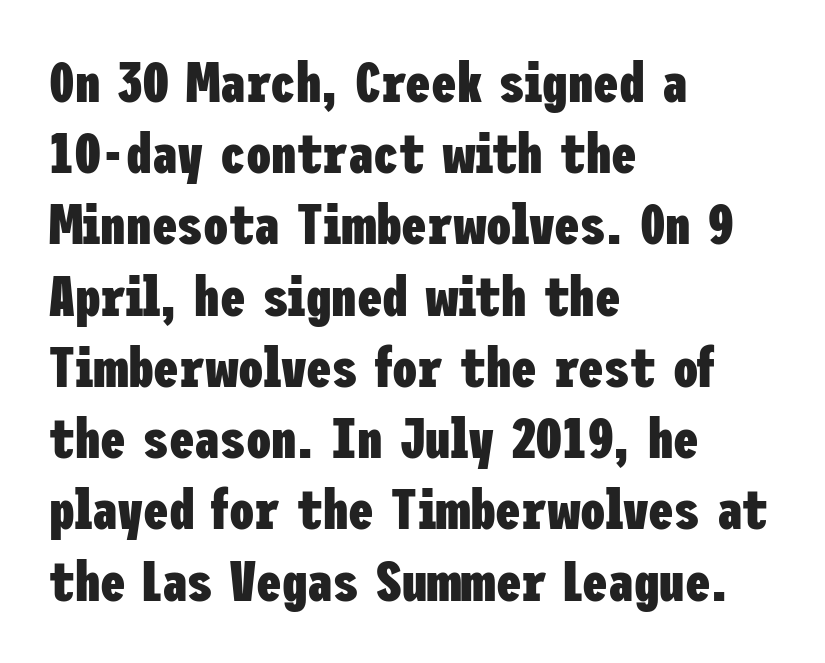
Q: Is the text bold? A: Yes.
Q: Is the text italic (slanted)? A: No, it is upright.
Q: Is the typeface a serif or a sans-serif typeface? A: Sans-serif.
Q: Is the text underlined? A: No.
Q: How is the paragraph aligned? A: Left-aligned.
Q: Is the spacing between letters normal or unusually wide? A: Normal.
Q: Is the spacing between lines tight, normal or loose? A: Normal.
Q: Width (condensed, normal, or wide)? A: Condensed.
Q: Stroke contrast? A: Low.
Q: x-height? A: Medium.
